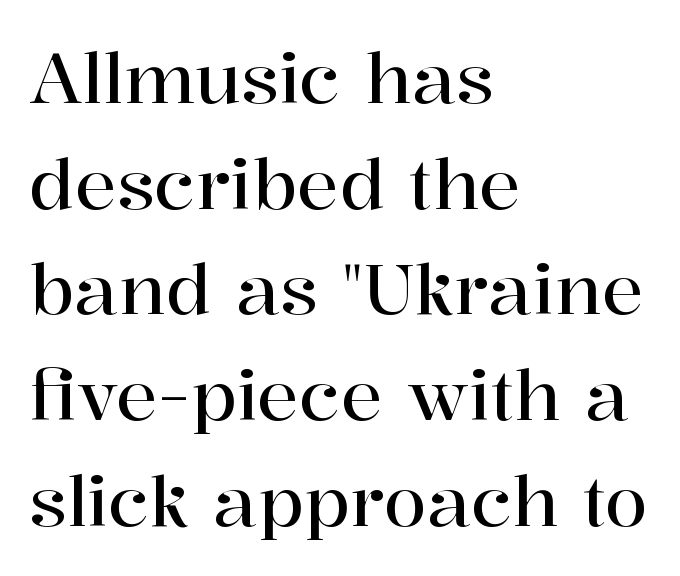
The image shows 70 px serif type, upright; set left-aligned, normal line spacing (1.51x), normal letter spacing, not underlined; high stroke contrast and a medium x-height.
